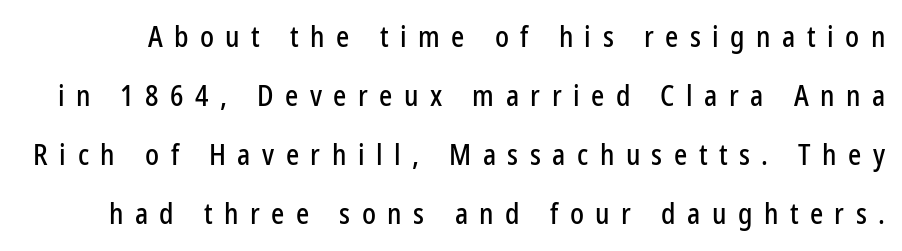
Q: Is the text italic (slanted)? A: No, it is upright.
Q: Is the typeface a serif or a sans-serif typeface? A: Sans-serif.
Q: Is the text underlined? A: No.
Q: Is the spacing between letters normal or unusually wide? A: Unusually wide.
Q: Is the spacing between lines tight, normal or loose? A: Loose.
Q: Width (condensed, normal, or wide)? A: Condensed.
Q: Stroke contrast? A: Low.
Q: x-height? A: Medium.
Q: Monospaced? A: No.
